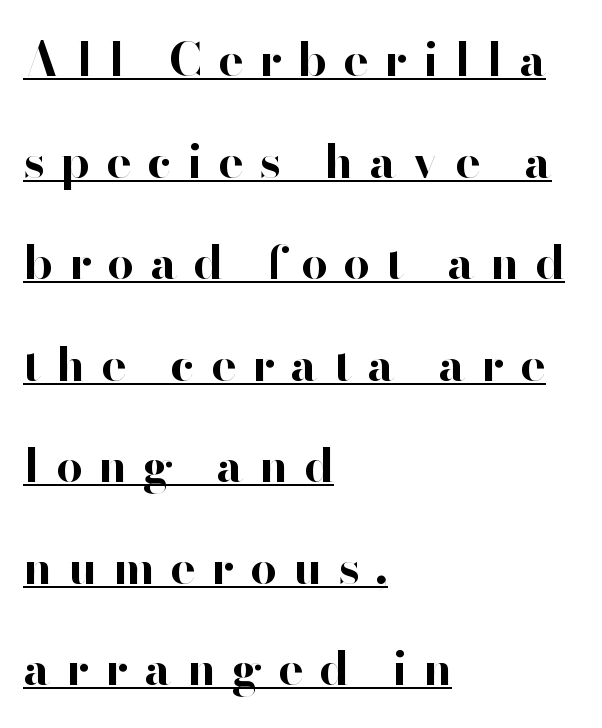
The letterforms stand isolated, each surrounded by extra space. A baseline rule has been typeset under these characters. Thick stems and heavy bowls — unmistakably bold. Serif or sans? Sans — the stroke terminals are bare. This sample has the flowing, uneven cadence of proportional lettering. Honestly, the rows look like they've been pulled way apart.
